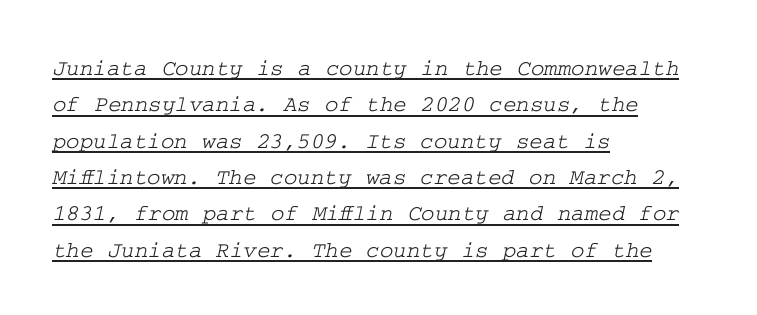
Q: Is the text underlined? A: Yes.
Q: How is the paragraph aligned? A: Left-aligned.
Q: Is the spacing between letters normal or unusually wide? A: Normal.
Q: Is the spacing between lines tight, normal or loose? A: Normal.
